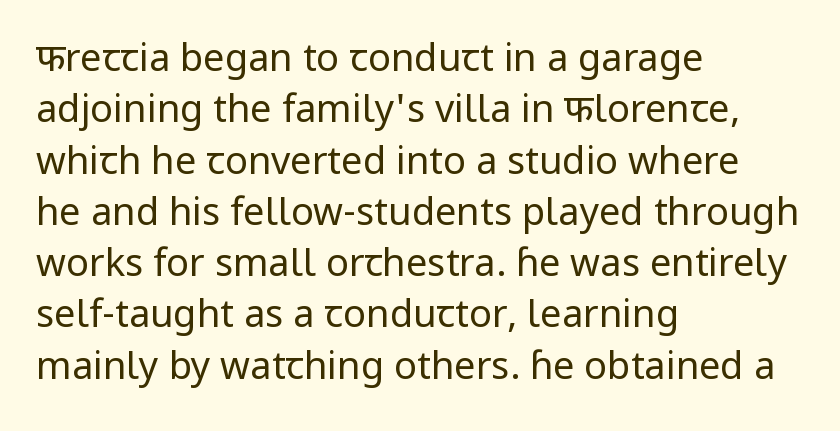
{"serif": "no", "italic": "no", "bold": "no", "weight": "regular", "width": "normal", "stroke_contrast": "low", "x_height": "medium", "monospaced": "no", "underline": "no", "align": "left", "line_spacing": "normal", "line_spacing_ratio": 1.35, "letter_spacing": "normal", "letter_spacing_em": 0.0, "glyph_px": 38}
